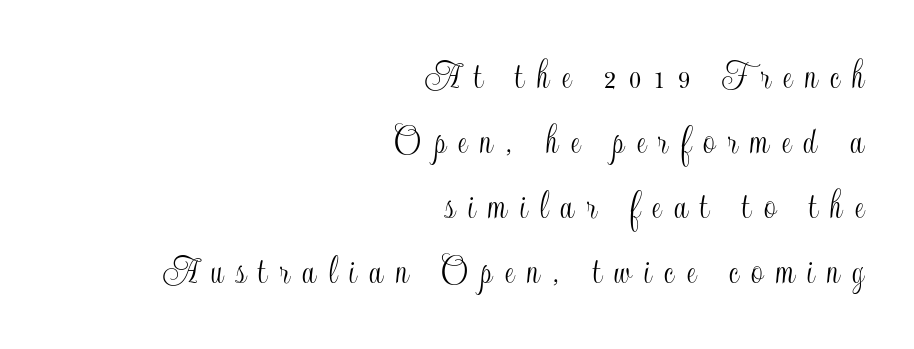
Q: Is the text italic (slanted)? A: Yes.
Q: Is the text underlined? A: No.
Q: How is the paragraph aligned? A: Right-aligned.
Q: Is the spacing between letters normal or unusually wide? A: Unusually wide.
Q: Is the spacing between lines tight, normal or loose? A: Normal.
Q: Width (condensed, normal, or wide)? A: Condensed.
Q: x-height? A: Small.
Q: Monospaced? A: No.
